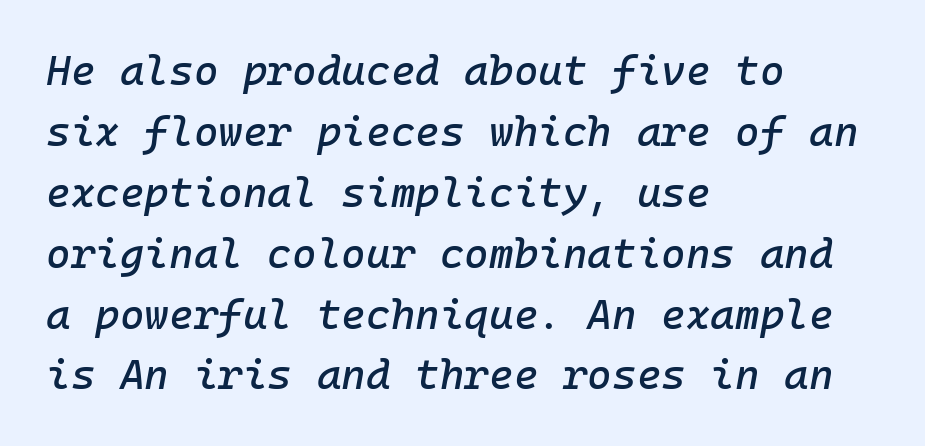
{"italic": "yes", "lean": "right", "slant_degrees": 10, "width": "normal", "stroke_contrast": "low", "x_height": "medium", "monospaced": "yes", "underline": "no", "align": "left", "line_spacing": "normal", "line_spacing_ratio": 1.45, "letter_spacing": "normal", "letter_spacing_em": 0.0, "glyph_px": 42}
